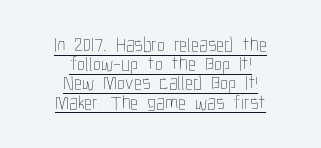
Posture: straight, roman, zero tilt. Stroke thickness stays within the range of a standard reading face or lighter. Line spacing here is tight. The specimen includes a rule beneath the text block's lines. Where is the straight margin? There isn't one; the lines are centered.
